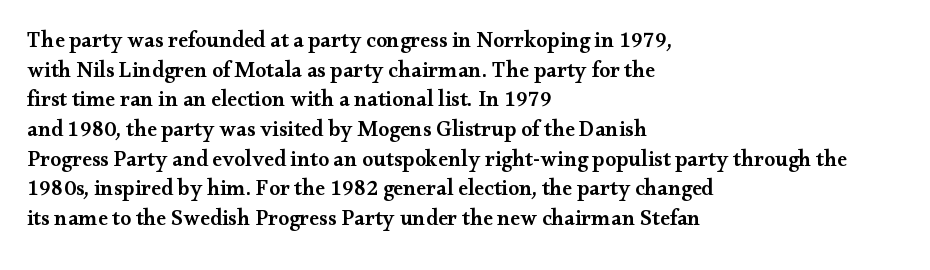
The image shows 22 px text type, upright; set left-aligned, normal line spacing (1.35x), normal letter spacing, not underlined.
